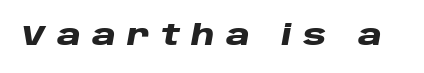
Spacing verdict: proportional, widths tailored to each character. The baseline area is clear. Bold? Absolutely — the strokes are thick and heavy. What stands out about the letter spacing? Its width — letters are far apart. Would a proofreader flag this as italicized? Yes.
